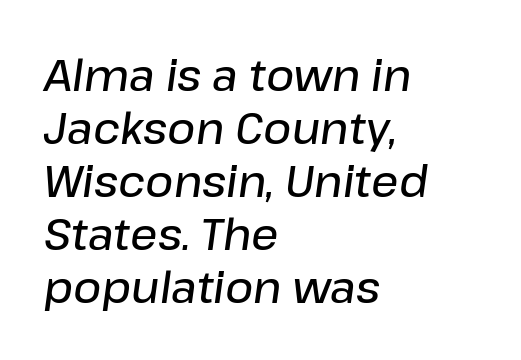
The image shows 43 px semibold type, italic (leaning right); set left-aligned, line spacing 1.23x, normal letter spacing, not underlined; low stroke contrast and a medium x-height.
